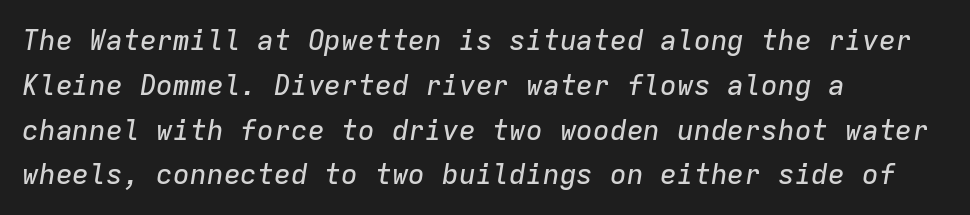
{"italic": "yes", "lean": "right", "slant_degrees": 9, "width": "normal", "stroke_contrast": "low", "x_height": "medium", "monospaced": "yes", "underline": "no", "align": "left", "line_spacing": "normal", "line_spacing_ratio": 1.6, "letter_spacing": "normal", "letter_spacing_em": 0.0, "glyph_px": 28}
